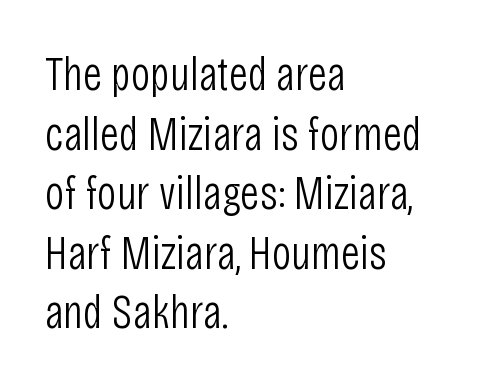
Q: Is the text bold? A: No.
Q: Is the text italic (slanted)? A: No, it is upright.
Q: Is the typeface a serif or a sans-serif typeface? A: Sans-serif.
Q: Is the text underlined? A: No.
Q: How is the paragraph aligned? A: Left-aligned.
Q: Is the spacing between letters normal or unusually wide? A: Normal.
Q: Width (condensed, normal, or wide)? A: Condensed.
Q: Stroke contrast? A: Low.
Q: x-height? A: Large.
Q: Monospaced? A: No.
